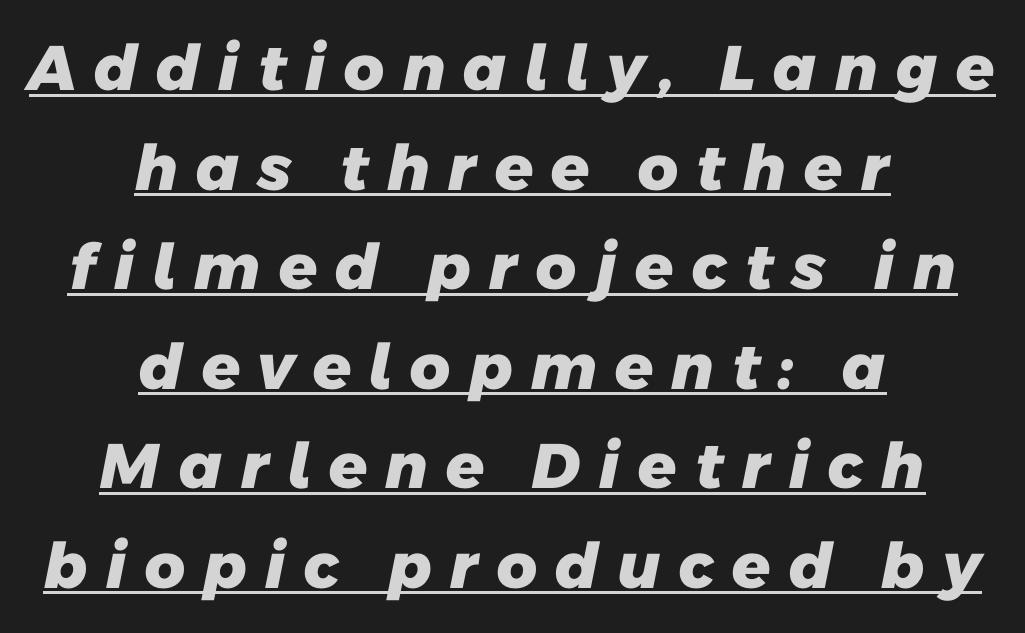
Its strokes are broad and dark, the hallmark of bold type. You can tell from the bare stems that sans-serif type was used. The letterforms stand isolated, each surrounded by extra space. The passage shown is typed in a proportional face where columns would drift. The string is rendered with underlining switched on. The block of text has a typical density, with ordinary space between rows.
